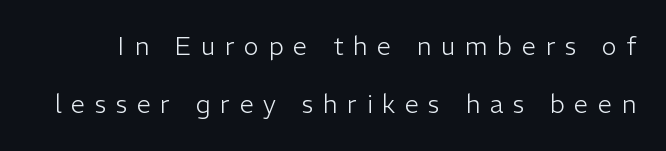
{"italic": "no", "bold": "no", "underline": "no", "line_spacing": "loose", "line_spacing_ratio": 2.34, "letter_spacing": "wide", "letter_spacing_em": 0.39, "glyph_px": 25}
